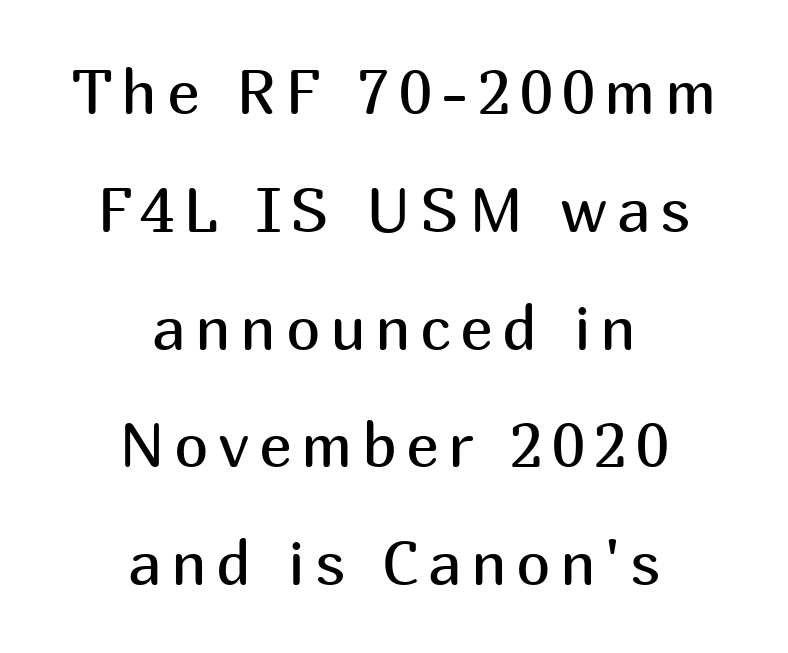
Q: Is the text bold? A: No.
Q: Is the text italic (slanted)? A: No, it is upright.
Q: Is the typeface a serif or a sans-serif typeface? A: Sans-serif.
Q: Is the text underlined? A: No.
Q: How is the paragraph aligned? A: Centered.
Q: Is the spacing between lines tight, normal or loose? A: Loose.
Q: Width (condensed, normal, or wide)? A: Normal.
Q: Stroke contrast? A: Medium.
Q: x-height? A: Medium.
Q: Monospaced? A: No.
